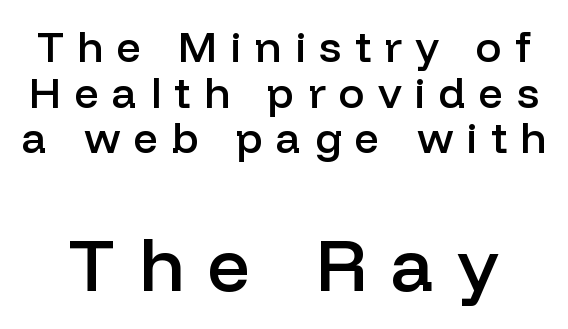
The image shows 75 px semibold sans-serif type, upright; set tight line spacing (1.06x), unusually wide letter spacing (+0.31 em), not underlined; the second (bottom) block is 1.74x larger; low stroke contrast and a medium x-height.
